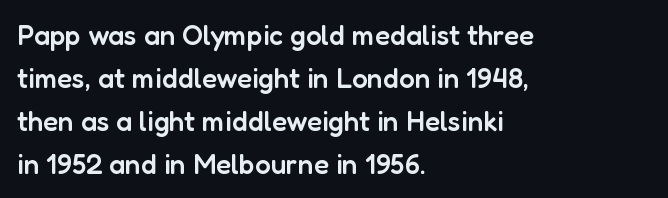
Typographically, this falls in the sans-serif category. The rendering keeps characters at their native spacing. Summary of weight: moderately heavy, a semibold. You can tell it's not italic because the verticals are truly vertical. A classic flush-left, rag-right setting is used for this passage.
